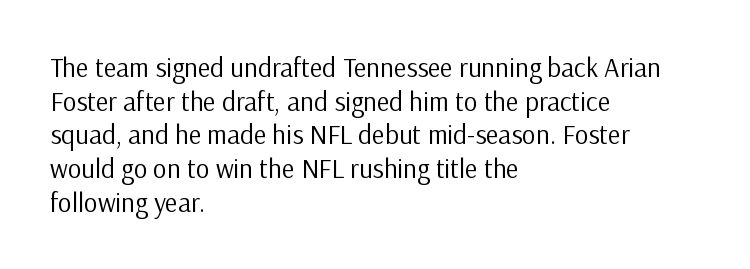
{"italic": "no", "bold": "no", "underline": "no", "align": "left", "line_spacing": "normal", "line_spacing_ratio": 1.25, "letter_spacing": "normal", "letter_spacing_em": 0.0, "glyph_px": 27}
